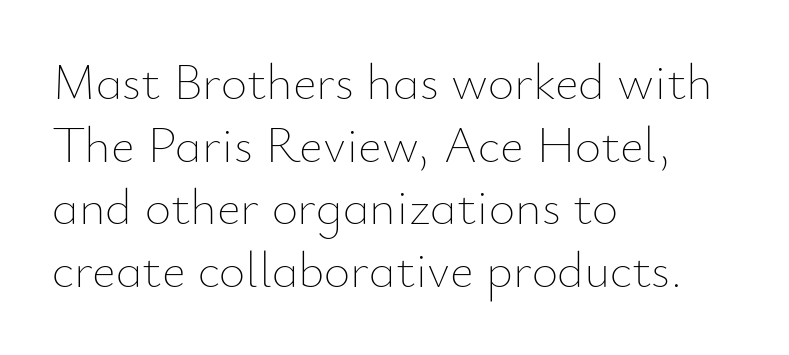
{"italic": "no", "bold": "no", "weight": "thin", "width": "normal", "stroke_contrast": "low", "x_height": "small", "monospaced": "no", "underline": "no", "align": "left", "line_spacing_ratio": 1.23, "letter_spacing": "normal", "letter_spacing_em": 0.0, "glyph_px": 51}
